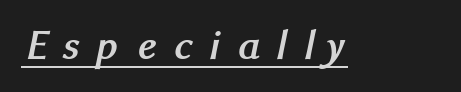
Q: Is the text bold? A: Yes.
Q: Is the typeface a serif or a sans-serif typeface? A: Sans-serif.
Q: Is the text underlined? A: Yes.
Q: Is the spacing between letters normal or unusually wide? A: Unusually wide.
Q: Width (condensed, normal, or wide)? A: Normal.
Q: Stroke contrast? A: Medium.
Q: x-height? A: Medium.
Q: Monospaced? A: No.
